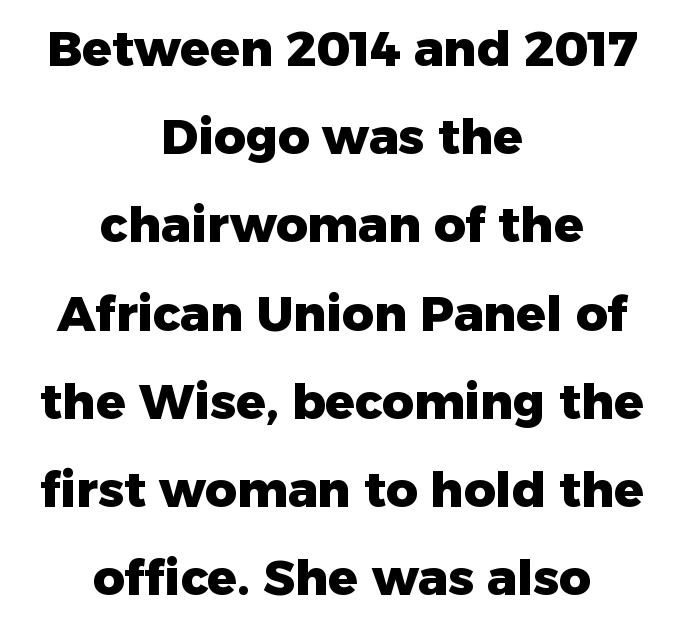
Unlike a traditional serif, this face leaves its strokes unadorned. Anything drawn beneath the words? Only blank space. Every row of glyphs is offset so its center matches the block's center. Note the varied advance widths — an 'i' is clearly narrower than an 'm'.
